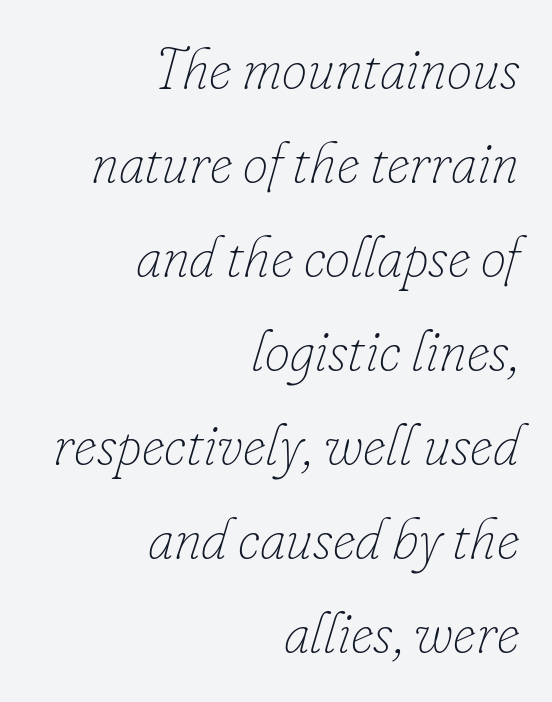
Q: Is the text bold? A: No.
Q: Is the text italic (slanted)? A: Yes, it leans right by about 16 degrees.
Q: Is the text underlined? A: No.
Q: How is the paragraph aligned? A: Right-aligned.
Q: Is the spacing between letters normal or unusually wide? A: Normal.
Q: Is the spacing between lines tight, normal or loose? A: Normal.
Q: Width (condensed, normal, or wide)? A: Normal.
Q: Stroke contrast? A: Low.
Q: x-height? A: Small.
Q: Monospaced? A: No.
